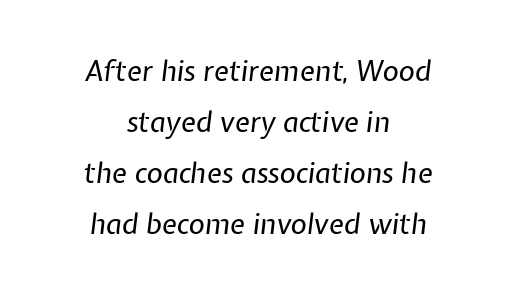
Q: Is the text bold? A: No.
Q: Is the text italic (slanted)? A: Yes, it leans right by about 7 degrees.
Q: Is the text underlined? A: No.
Q: How is the paragraph aligned? A: Centered.
Q: Is the spacing between letters normal or unusually wide? A: Normal.
Q: Width (condensed, normal, or wide)? A: Normal.
Q: Stroke contrast? A: Low.
Q: x-height? A: Medium.
Q: Monospaced? A: No.
